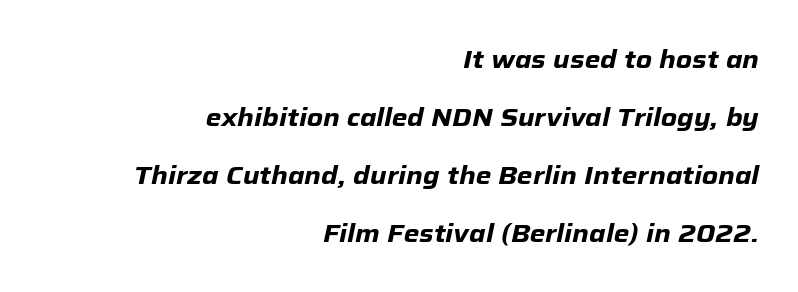
{"italic": "yes", "lean": "right", "slant_degrees": 12, "bold": "yes", "underline": "no", "align": "right", "line_spacing": "loose", "line_spacing_ratio": 2.32, "letter_spacing": "normal", "letter_spacing_em": 0.0, "glyph_px": 25}
